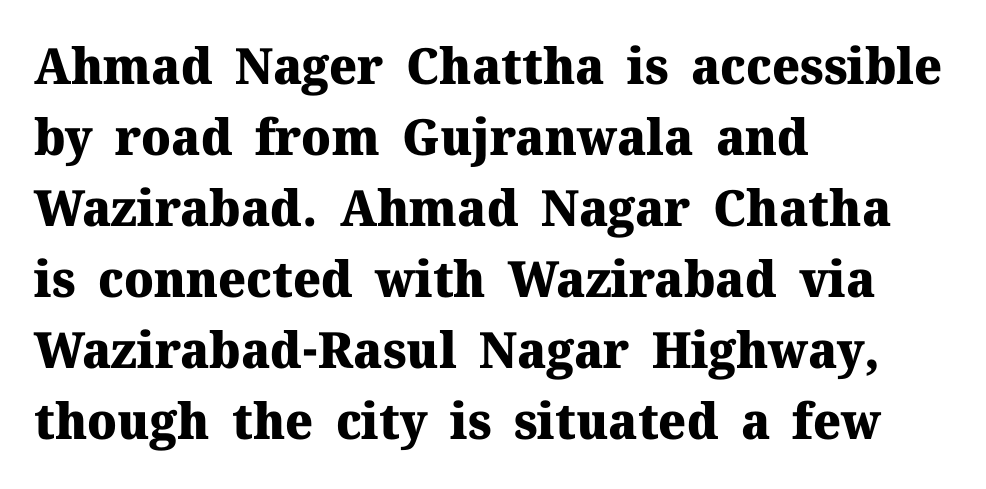
The image shows 50 px heavy serif type, upright; set left-aligned, normal line spacing (1.42x), normal letter spacing, not underlined; medium stroke contrast and a medium x-height.
